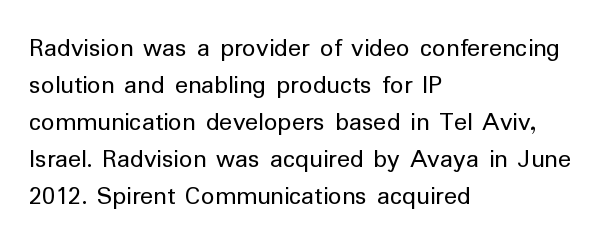
Reading down the block, your eye returns to a fixed left position each line. Tall strokes in this sample are plumb rather than angled. The rendering uses a moderate line-height, typical for paragraphs. This is not heavy type; no bold has been used. Any mark beneath the type? The region is blank. Each word holds together tightly as a unit, with standard inter-letter gaps.
